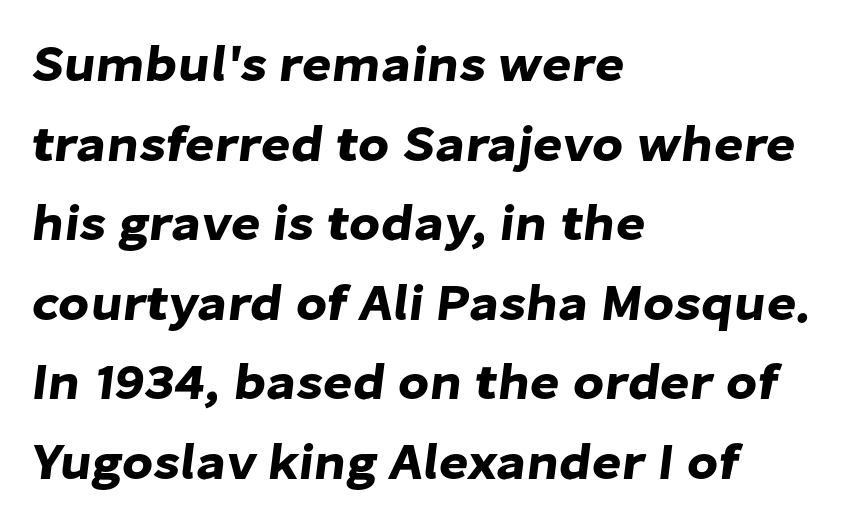
The image shows 51 px sans-serif type; set left-aligned, normal line spacing (1.56x), normal letter spacing, not underlined; low stroke contrast and a medium x-height.
